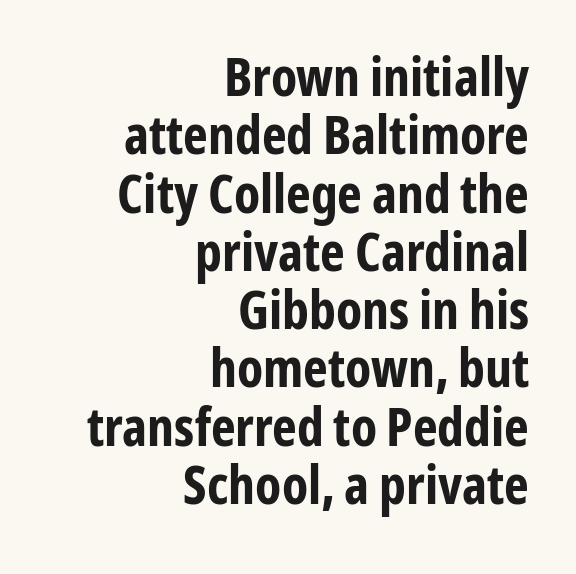
Q: Is the text bold? A: Yes.
Q: Is the text italic (slanted)? A: No, it is upright.
Q: Is the typeface a serif or a sans-serif typeface? A: Sans-serif.
Q: Is the text underlined? A: No.
Q: How is the paragraph aligned? A: Right-aligned.
Q: Is the spacing between letters normal or unusually wide? A: Normal.
Q: Is the spacing between lines tight, normal or loose? A: Tight.
Q: Width (condensed, normal, or wide)? A: Condensed.
Q: Stroke contrast? A: Low.
Q: x-height? A: Medium.
Q: Monospaced? A: No.
